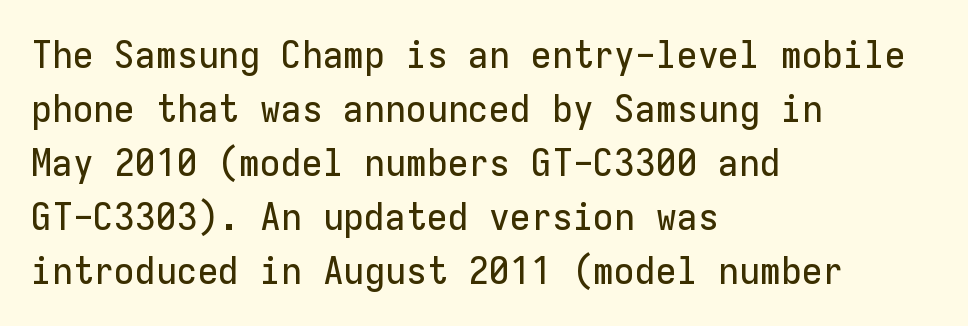
Q: Is the text italic (slanted)? A: No, it is upright.
Q: Is the typeface a serif or a sans-serif typeface? A: Sans-serif.
Q: Is the text underlined? A: No.
Q: How is the paragraph aligned? A: Left-aligned.
Q: Is the spacing between letters normal or unusually wide? A: Normal.
Q: Is the spacing between lines tight, normal or loose? A: Normal.
Q: Width (condensed, normal, or wide)? A: Normal.
Q: Stroke contrast? A: Low.
Q: x-height? A: Medium.
Q: Monospaced? A: Yes.
